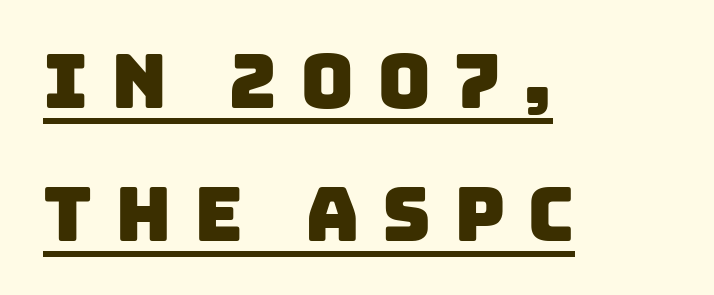
Q: Is the typeface a serif or a sans-serif typeface? A: Sans-serif.
Q: Is the text underlined? A: Yes.
Q: How is the paragraph aligned? A: Left-aligned.
Q: Is the spacing between letters normal or unusually wide? A: Unusually wide.
Q: Width (condensed, normal, or wide)? A: Normal.
Q: Stroke contrast? A: Low.
Q: x-height? A: Large.
Q: Monospaced? A: No.
